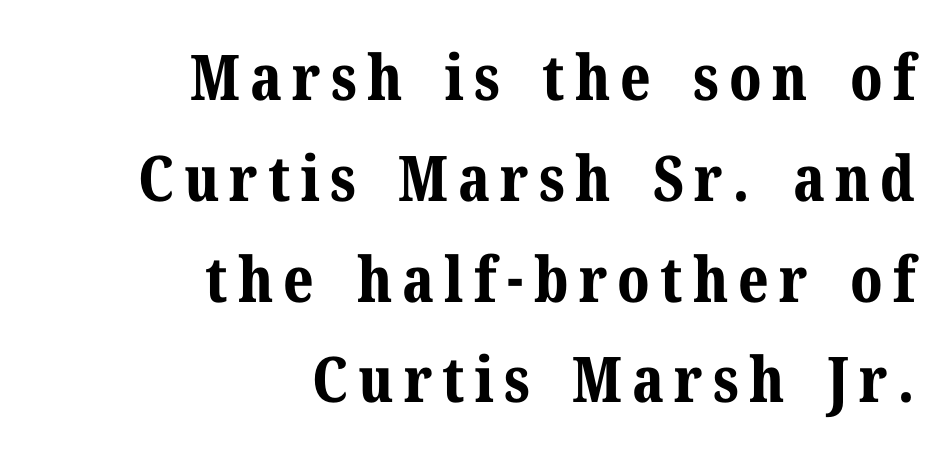
{"serif": "yes", "italic": "no", "bold": "yes", "weight": "bold", "width": "normal", "stroke_contrast": "medium", "x_height": "medium", "monospaced": "no", "underline": "no", "align": "right", "line_spacing": "normal", "line_spacing_ratio": 1.6, "glyph_px": 63}
